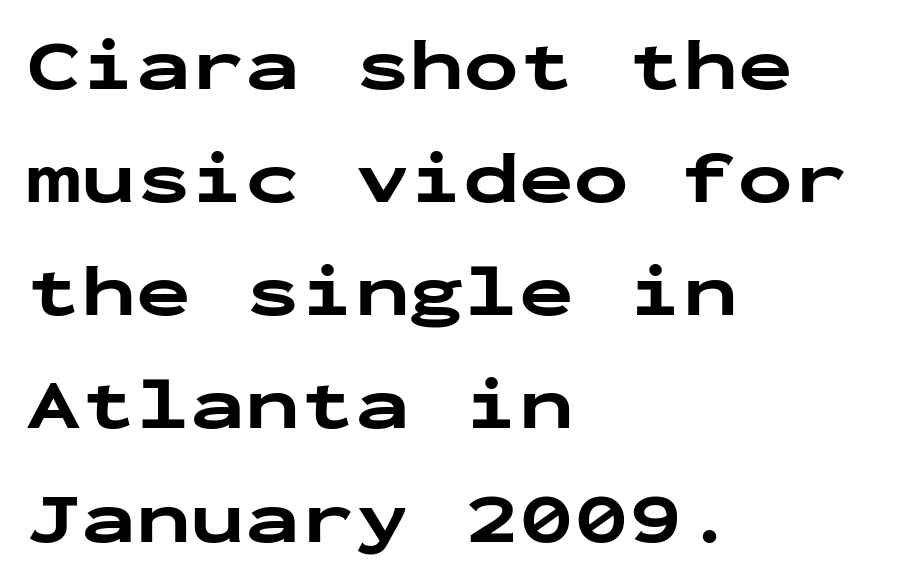
Style check: upright. The words here are not underlined. Its strokes are broad and dark, the hallmark of bold type. The lines in this sample share a left origin and differ only in where they stop. Think of a typewriter: that constant character pitch is what you see here. Whoever set this chose a conventional vertical rhythm.
